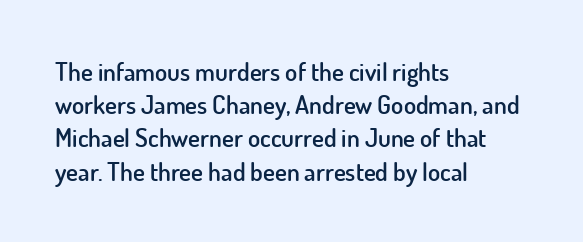
{"italic": "no", "bold": "semi", "underline": "no", "align": "left", "line_spacing": "normal", "line_spacing_ratio": 1.33, "letter_spacing": "normal", "letter_spacing_em": 0.0, "glyph_px": 25}
